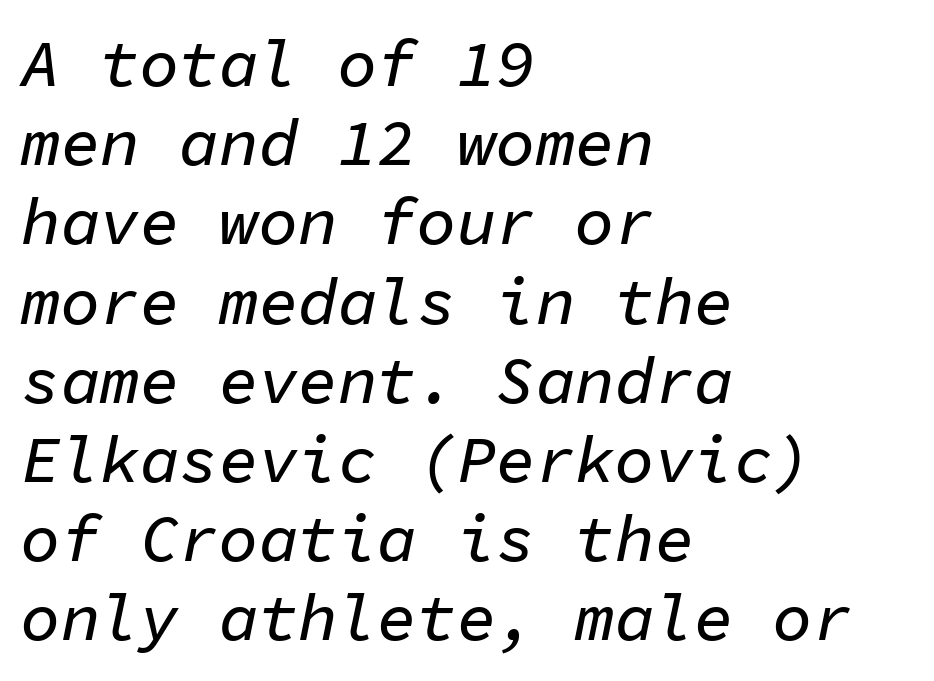
Q: Is the text italic (slanted)? A: Yes, it leans right by about 11 degrees.
Q: Is the text underlined? A: No.
Q: How is the paragraph aligned? A: Left-aligned.
Q: Is the spacing between letters normal or unusually wide? A: Normal.
Q: Width (condensed, normal, or wide)? A: Normal.
Q: Stroke contrast? A: Low.
Q: x-height? A: Medium.
Q: Monospaced? A: Yes.
